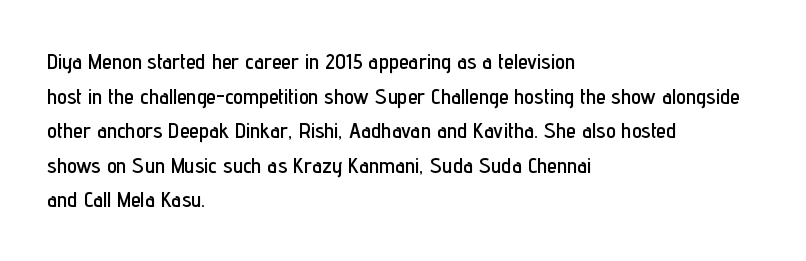
Q: Is the text italic (slanted)? A: No, it is upright.
Q: Is the text underlined? A: No.
Q: How is the paragraph aligned? A: Left-aligned.
Q: Is the spacing between letters normal or unusually wide? A: Normal.
Q: Is the spacing between lines tight, normal or loose? A: Normal.
